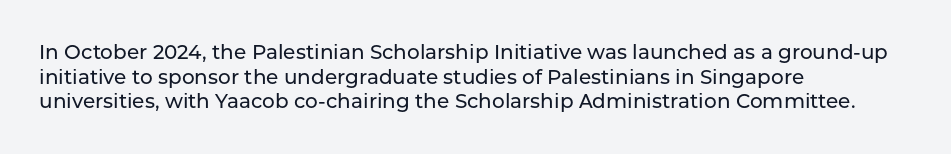
Here the glyphs are tracked normally, forming tight word shapes. The baseline area is clear. Ascenders rise straight up at ninety degrees. These lines stack with their left ends in a neat column.
